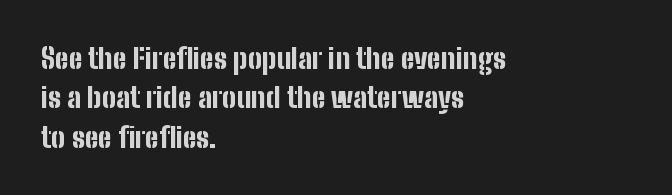
The image shows 28 px bold, condensed sans-serif type, upright; set left-aligned, normal line spacing (1.41x), normal letter spacing, not underlined; low stroke contrast and a medium x-height.
